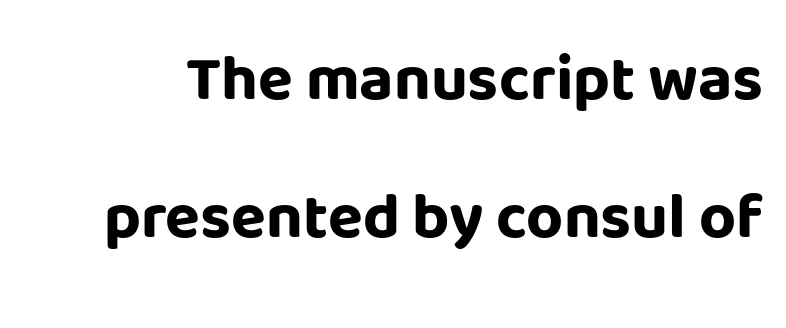
Q: Is the text bold? A: Yes.
Q: Is the text italic (slanted)? A: No, it is upright.
Q: Is the typeface a serif or a sans-serif typeface? A: Sans-serif.
Q: Is the text underlined? A: No.
Q: Is the spacing between letters normal or unusually wide? A: Normal.
Q: Is the spacing between lines tight, normal or loose? A: Loose.
Q: Width (condensed, normal, or wide)? A: Normal.
Q: Stroke contrast? A: Low.
Q: x-height? A: Large.
Q: Monospaced? A: No.
